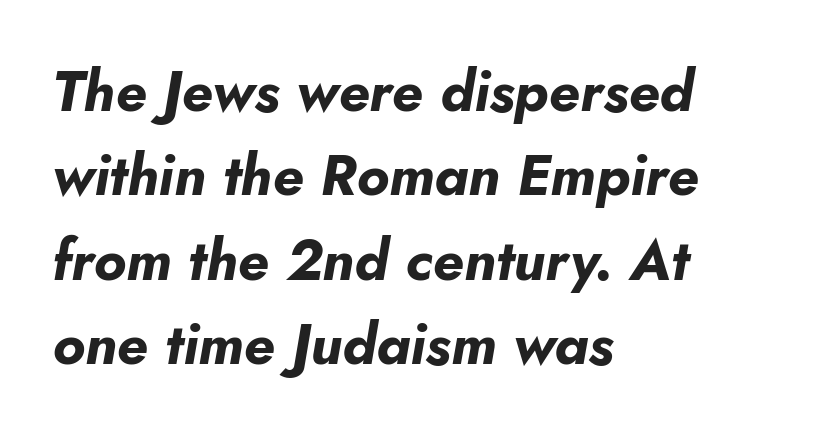
This rendering features lettering with no underline. The lines in this sample share a left origin and differ only in where they stop. A typesetter would call this proportional, since set widths differ per character. The whole block is typeset with a tilt.
